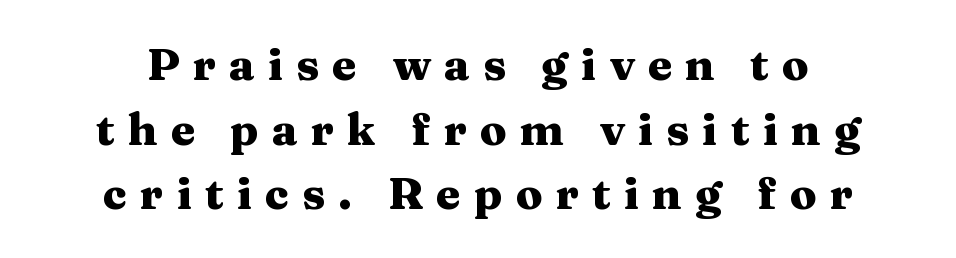
Q: Is the text bold? A: Yes.
Q: Is the text italic (slanted)? A: No, it is upright.
Q: Is the typeface a serif or a sans-serif typeface? A: Serif.
Q: Is the text underlined? A: No.
Q: How is the paragraph aligned? A: Centered.
Q: Is the spacing between letters normal or unusually wide? A: Unusually wide.
Q: Is the spacing between lines tight, normal or loose? A: Normal.
Q: Width (condensed, normal, or wide)? A: Wide.
Q: Stroke contrast? A: Medium.
Q: x-height? A: Medium.
Q: Monospaced? A: No.
